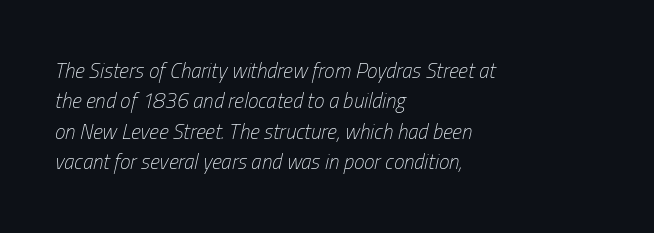
{"italic": "yes", "lean": "right", "slant_degrees": 13, "bold": "no", "underline": "no", "align": "left", "line_spacing": "normal", "line_spacing_ratio": 1.45, "letter_spacing": "normal", "letter_spacing_em": 0.0, "glyph_px": 21}
